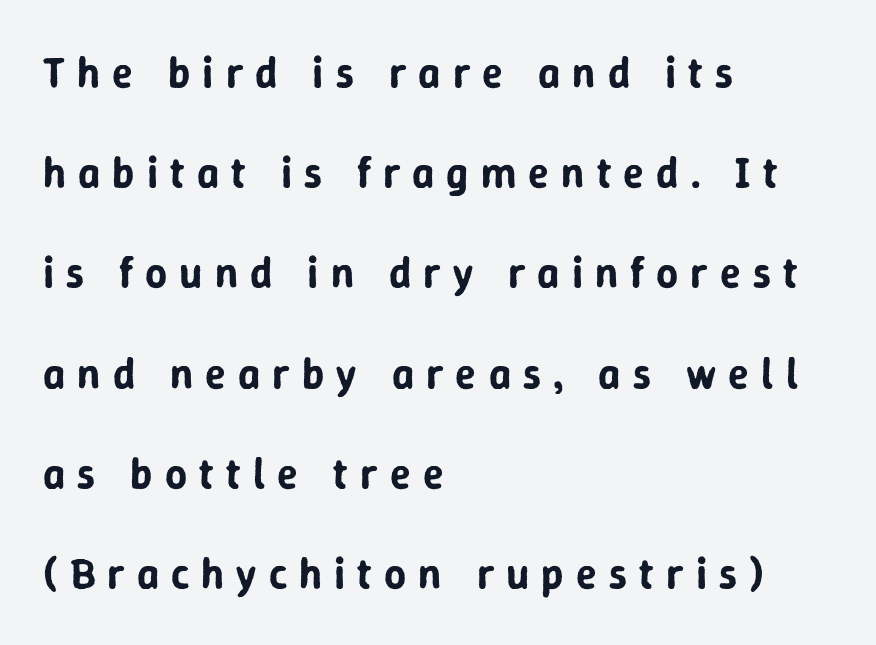
Interline gaps are noticeably wide in this sample. The gaps between neighbouring characters are conspicuously large. The type family on display is of the sans-serif kind. The rendering anchors every line to the left-hand side.
